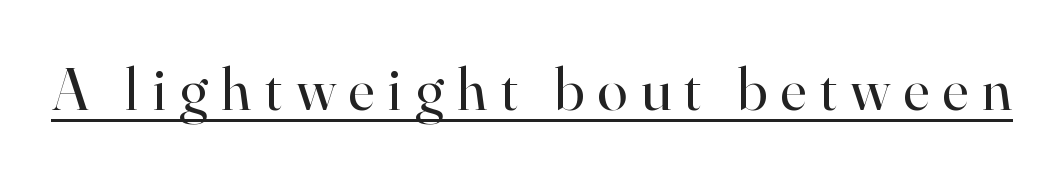
Nothing heavy about these letters — not bold at all. Think of a printed novel: that variable character pitch is what you see here. Observe the serifs anchoring each vertical stroke in this sample. Somebody hit Ctrl+U on this one — the words are underlined.
